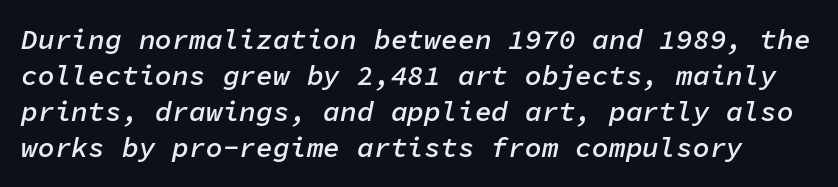
The letters sit at their default tracking, neither squeezed nor spread. Does the weight exceed regular? Yes, but only to semibold. Fixed-width glyphs throughout — classic coding-font behaviour. Slant detected: the letters are inclined.
